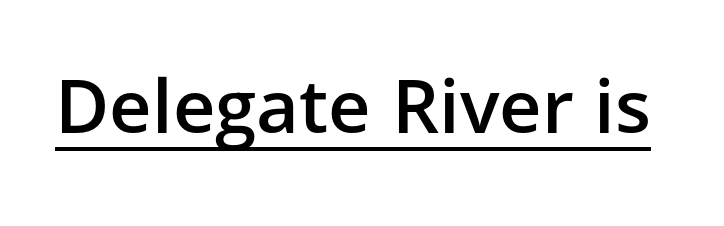
The image shows 74 px semibold sans-serif type, upright; set normal letter spacing, underlined; low stroke contrast and a medium x-height.
